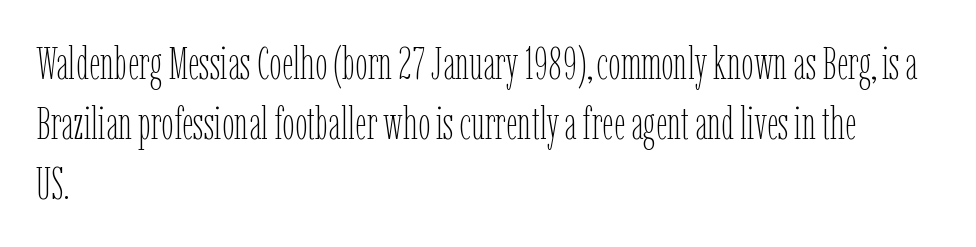
Any mark beneath the type? The region is blank. The text block is weighted toward the left margin, trailing off unevenly rightward. Reading down the column, the eye jumps a familiar distance to each next line. The typesetting does not lean heavy: it is not bold. Is the letter spacing exaggerated? No — it looks like the ordinary default.
